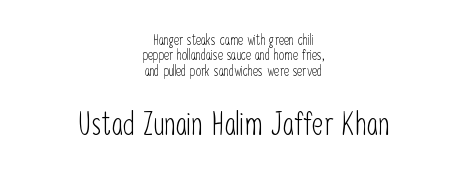
The image shows 32 px light, condensed sans-serif type, upright; set centered, tight line spacing (1.1x), normal letter spacing, not underlined; the second (bottom) block is 2.29x larger; low stroke contrast and a medium x-height.
